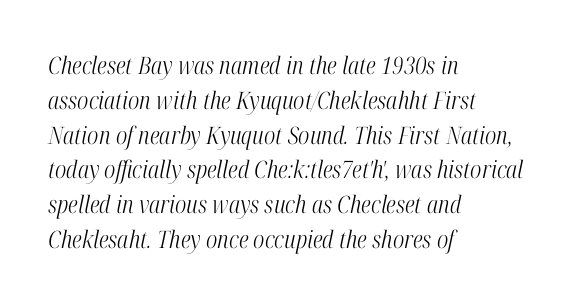
Q: Is the text bold? A: No.
Q: Is the text italic (slanted)? A: Yes, it leans right by about 12 degrees.
Q: Is the text underlined? A: No.
Q: How is the paragraph aligned? A: Left-aligned.
Q: Is the spacing between letters normal or unusually wide? A: Normal.
Q: Is the spacing between lines tight, normal or loose? A: Normal.
